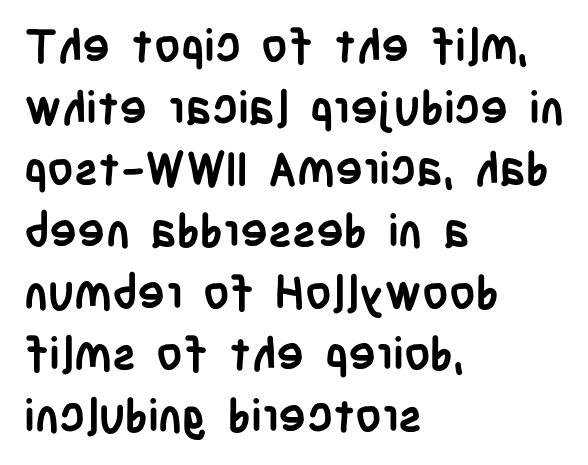
This sample uses plain, unmodified letter spacing. The lines in this sample share a left origin and differ only in where they stop. You could not count columns in this text — the font is proportionally spaced. Set as a true bold cut, around the 700 mark. Underline: absent. The type sits square on the baseline with zero lean.
